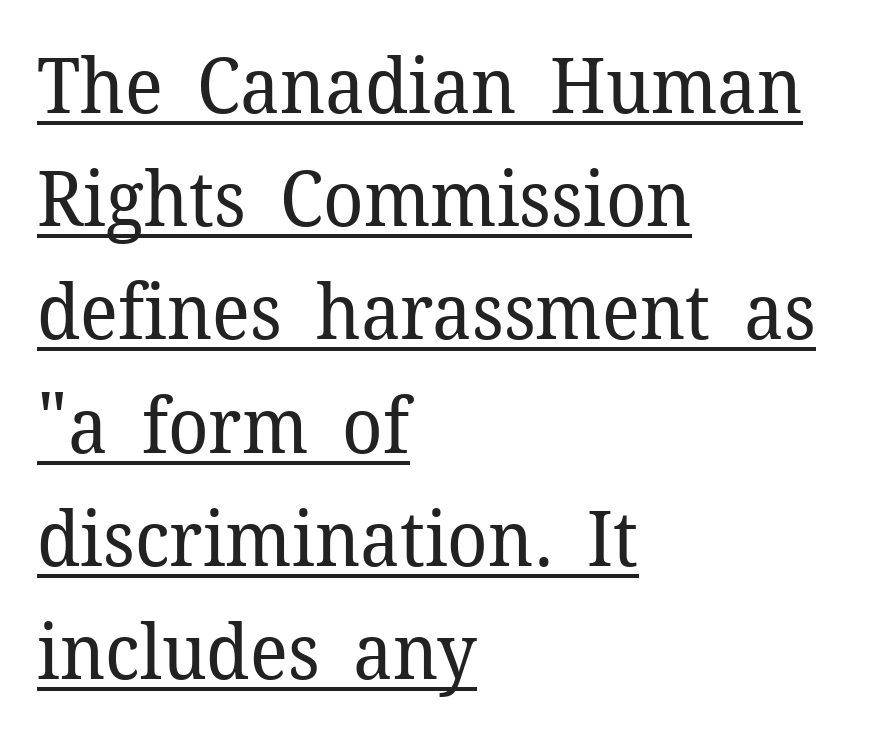
{"serif": "yes", "italic": "no", "bold": "no", "weight": "regular", "width": "normal", "stroke_contrast": "low", "x_height": "medium", "monospaced": "no", "underline": "yes", "align": "left", "line_spacing": "normal", "line_spacing_ratio": 1.49, "letter_spacing": "normal", "letter_spacing_em": 0.0, "glyph_px": 76}
